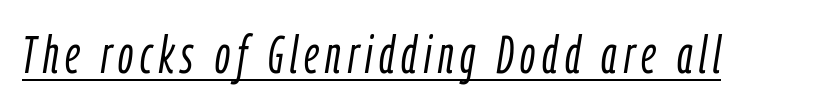
{"italic": "yes", "lean": "right", "slant_degrees": 9, "bold": "no", "weight": "light", "width": "condensed", "stroke_contrast": "low", "x_height": "medium", "monospaced": "no", "underline": "yes", "glyph_px": 52}
